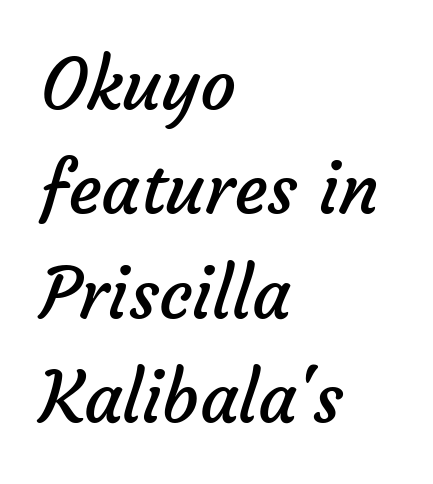
The image shows 71 px regular-weight sans-serif type; set left-aligned, normal line spacing (1.47x), normal letter spacing, not underlined; low stroke contrast and a medium x-height.
